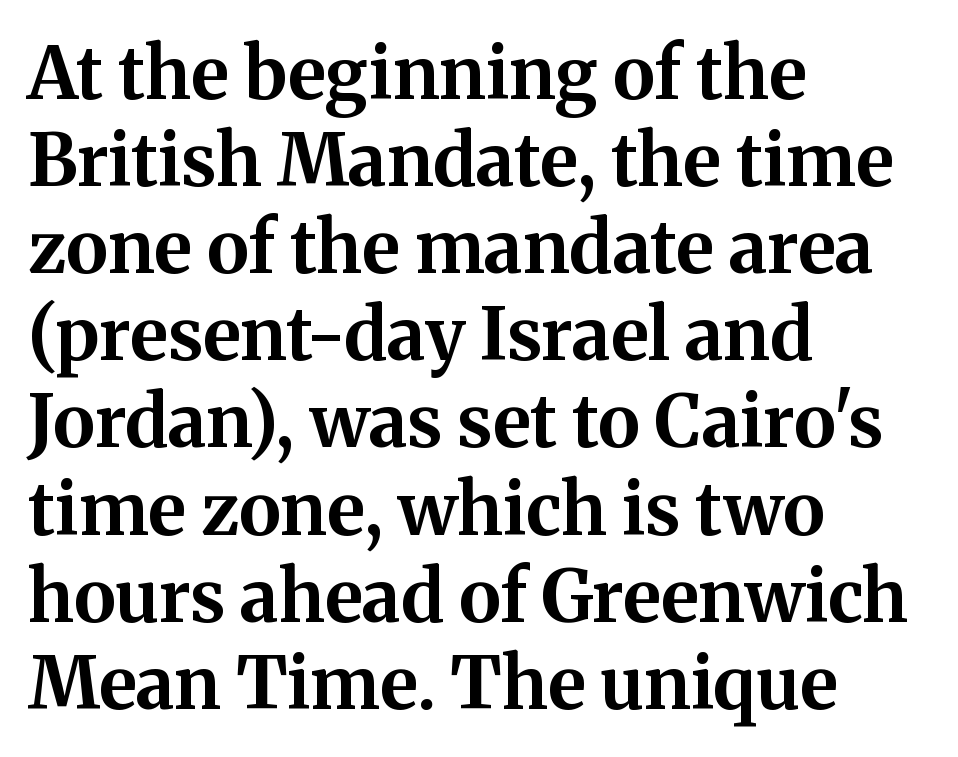
Q: Is the text bold? A: Yes.
Q: Is the text italic (slanted)? A: No, it is upright.
Q: Is the typeface a serif or a sans-serif typeface? A: Serif.
Q: Is the text underlined? A: No.
Q: How is the paragraph aligned? A: Left-aligned.
Q: Is the spacing between letters normal or unusually wide? A: Normal.
Q: Width (condensed, normal, or wide)? A: Normal.
Q: Stroke contrast? A: Medium.
Q: x-height? A: Medium.
Q: Monospaced? A: No.
